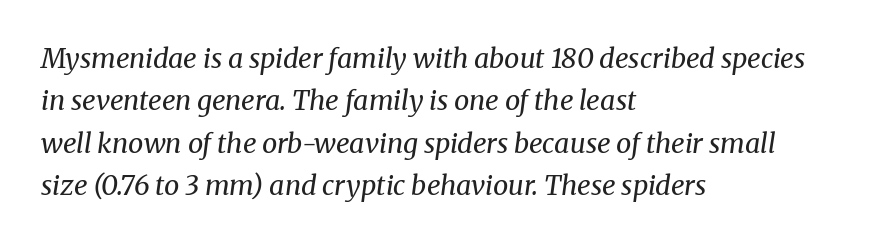
Q: Is the text bold? A: No.
Q: Is the text italic (slanted)? A: Yes, it leans right by about 8 degrees.
Q: Is the text underlined? A: No.
Q: How is the paragraph aligned? A: Left-aligned.
Q: Is the spacing between letters normal or unusually wide? A: Normal.
Q: Is the spacing between lines tight, normal or loose? A: Normal.
